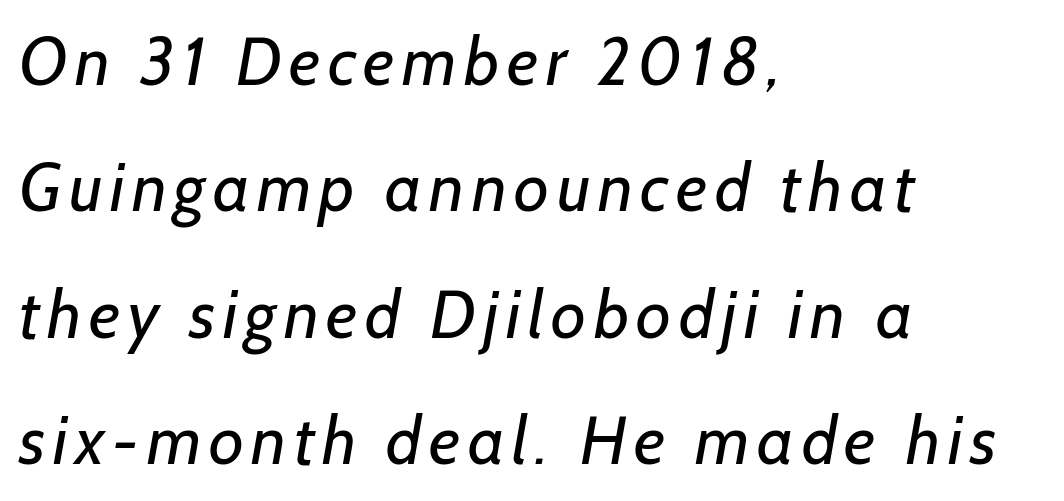
Does the type have serifs? No, each stem ends abruptly. Decoration check: the copy has no underline. Here the designer chose a conventional face with non-uniform glyph widths. Counters stay open thanks to moderate or lighter strokes. Each line starts at the same left margin while the right side varies.
